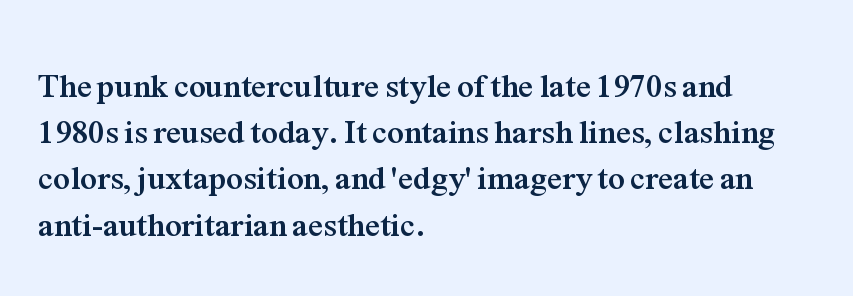
{"serif": "yes", "italic": "no", "bold": "yes", "weight": "semibold", "width": "normal", "stroke_contrast": "medium", "x_height": "medium", "monospaced": "no", "underline": "no", "align": "left", "line_spacing": "normal", "line_spacing_ratio": 1.4, "letter_spacing": "normal", "letter_spacing_em": 0.0, "glyph_px": 33}
